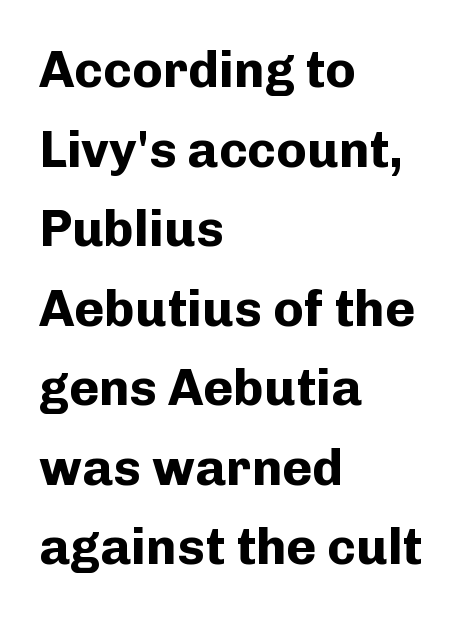
{"serif": "no", "italic": "no", "bold": "yes", "weight": "bold", "width": "normal", "stroke_contrast": "low", "x_height": "medium", "monospaced": "no", "underline": "no", "align": "left", "line_spacing": "normal", "line_spacing_ratio": 1.56, "letter_spacing": "normal", "letter_spacing_em": 0.0, "glyph_px": 51}
